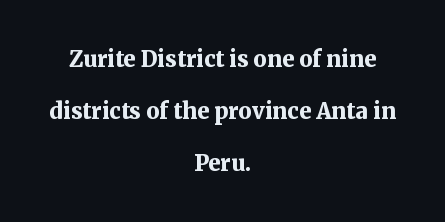
Q: Is the text bold? A: Yes.
Q: Is the text italic (slanted)? A: No, it is upright.
Q: Is the text underlined? A: No.
Q: How is the paragraph aligned? A: Centered.
Q: Is the spacing between letters normal or unusually wide? A: Normal.
Q: Is the spacing between lines tight, normal or loose? A: Loose.
